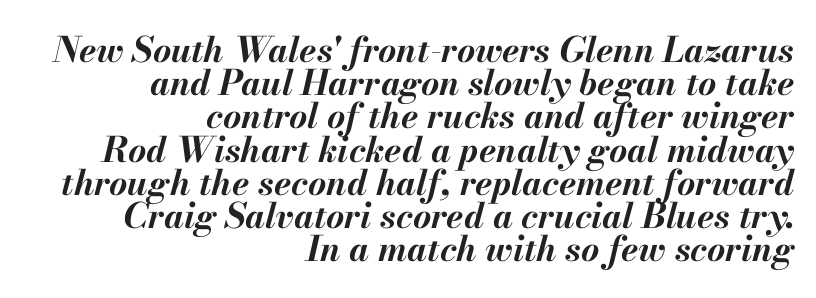
The image shows 35 px bold type, italic (leaning right); set right-aligned, tight line spacing (0.95x), normal letter spacing, not underlined; medium stroke contrast and a small x-height.
